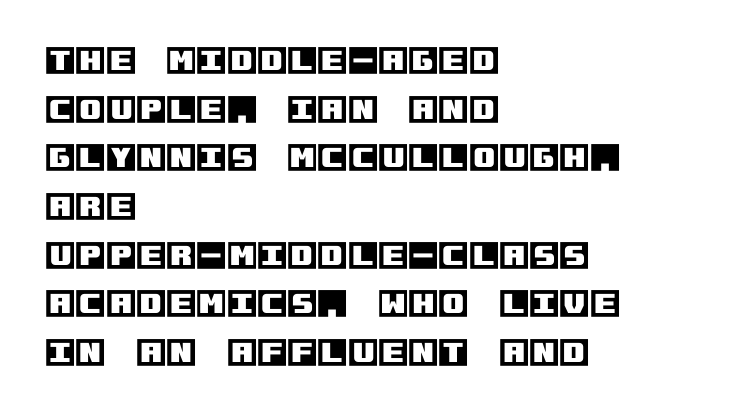
This sample uses an upright cut, with every glyph sitting square on the baseline. A typesetter would call this zero additional tracking. Teacher's note: observe the even left margin — that is flush-left alignment. Reading down the column, the eye jumps a familiar distance to each next line. This rendering features lettering with no underline.
